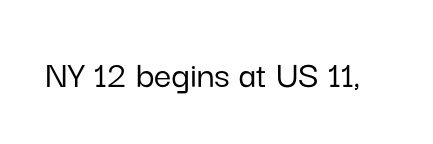
The image shows 39 px sans-serif type, upright; set normal letter spacing, not underlined; low stroke contrast and a medium x-height.
